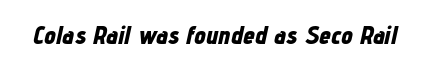
The image shows 26 px bold type, italic (leaning right); set normal letter spacing, not underlined.
